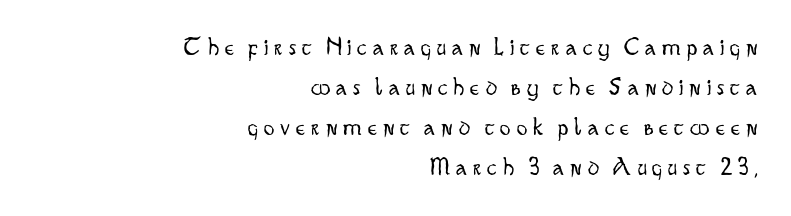
Q: Is the text bold? A: No.
Q: Is the text italic (slanted)? A: No, it is upright.
Q: Is the text underlined? A: No.
Q: How is the paragraph aligned? A: Right-aligned.
Q: Is the spacing between letters normal or unusually wide? A: Unusually wide.
Q: Is the spacing between lines tight, normal or loose? A: Normal.
